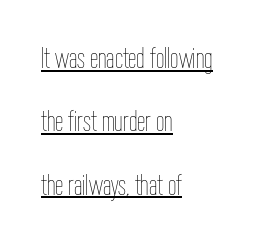
Layout note: lines flush left. Compared with undecorated copy, this sample adds a rule below the words. Is the type heavy? It reads as light-to-regular instead. Students, observe: this is what heavily led, spacious text looks like. The letters advance in unequal steps, a hallmark of proportional type. The passage shown has conventional tracking throughout.
